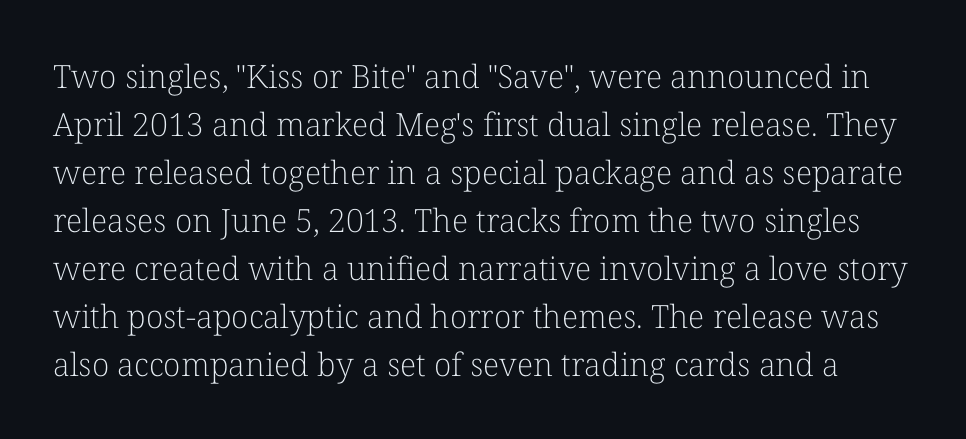
Q: Is the text bold? A: No.
Q: Is the text italic (slanted)? A: No, it is upright.
Q: Is the typeface a serif or a sans-serif typeface? A: Serif.
Q: Is the text underlined? A: No.
Q: Is the spacing between letters normal or unusually wide? A: Normal.
Q: Is the spacing between lines tight, normal or loose? A: Normal.
Q: Width (condensed, normal, or wide)? A: Normal.
Q: Stroke contrast? A: Low.
Q: x-height? A: Medium.
Q: Monospaced? A: No.
